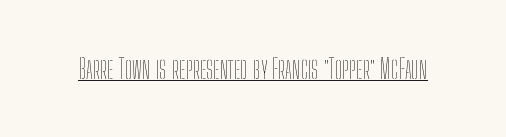
The image shows 27 px text type, upright; set normal letter spacing, underlined.
